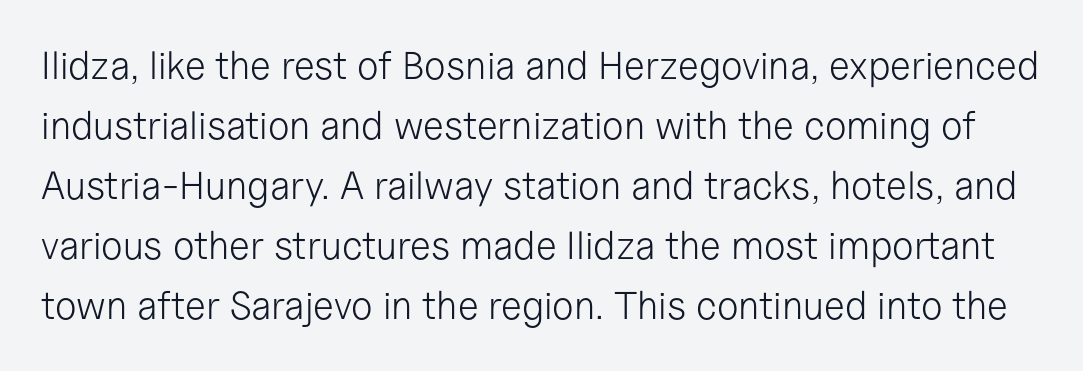
The vertical gap from one line to the next is medium. Just letters on the line, the space beneath them empty. Observe the ordinary spacing: letters are neighbours, not strangers. Is there any slant? The stems are plumb.
